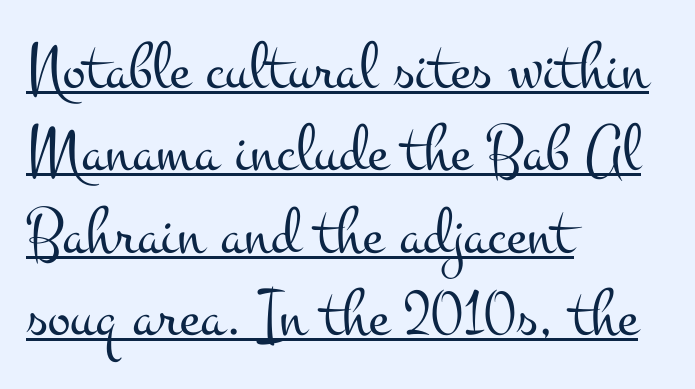
The letters advance in unequal steps, a hallmark of proportional type. These lines are composed in type with serifs. In terms of letterspacing, this is plain default setting. No letter is thick-stroked: the sample isn't bold. These lines stack with their left ends in a neat column.
